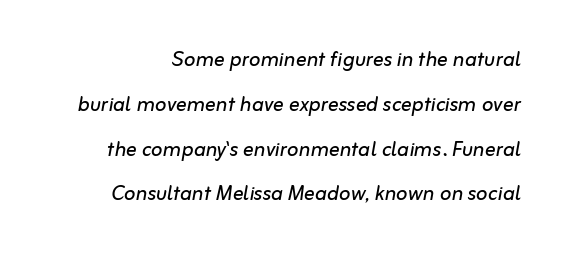
{"italic": "yes", "lean": "right", "slant_degrees": 10, "bold": "no", "underline": "no", "line_spacing": "normal", "line_spacing_ratio": 1.66, "letter_spacing": "normal", "letter_spacing_em": 0.0, "glyph_px": 27}
